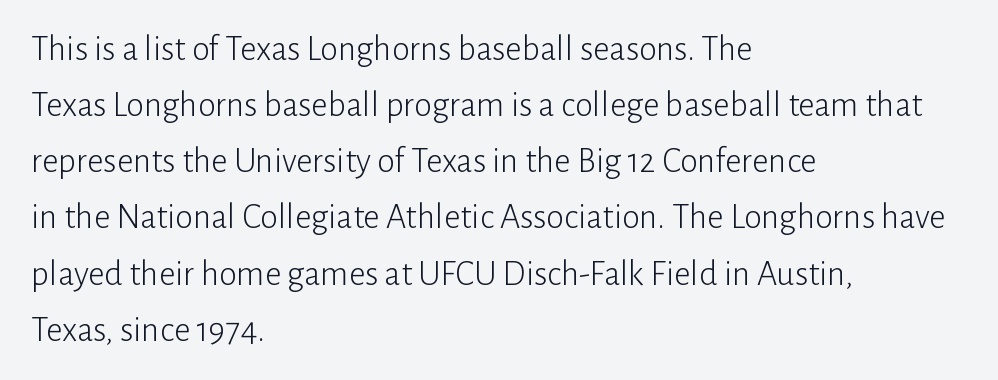
Think standard paragraph weight, or any step lighter than that. Nope, no serifs anywhere on these letters. Where is the straight margin? On the left. Nope, not italic — everything's standing straight. The face used here is rendered with its standard letterfit. The passage shown is typed in a proportional face where columns would drift.
